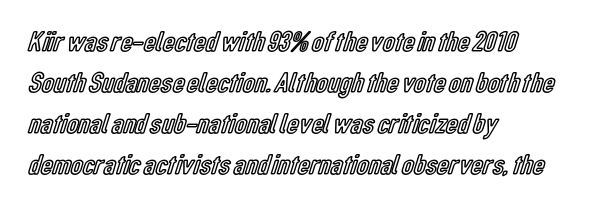
The image shows 29 px condensed type; set left-aligned, normal line spacing (1.41x), normal letter spacing, not underlined; a medium x-height.
